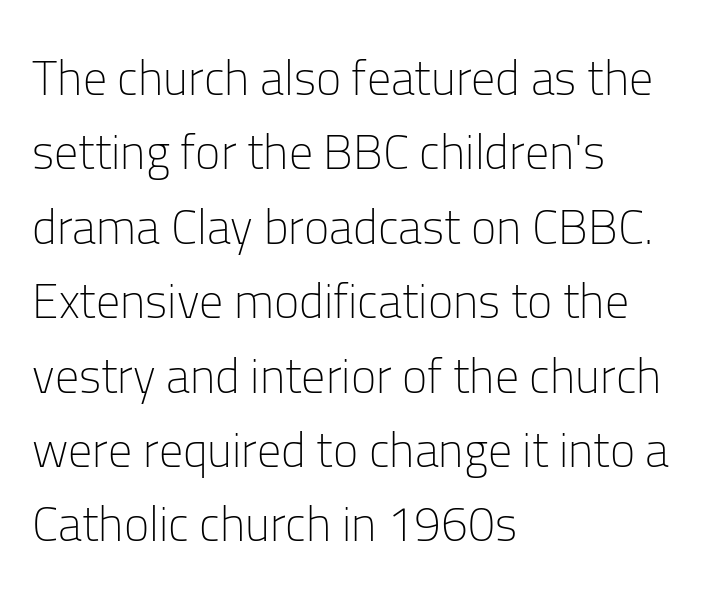
One glance says typical: line gaps are just what's usual. Character widths vary here, with narrow letters taking less room than wide ones. The text was rendered using a sans face with plain stroke endings. The words here are not underlined.
